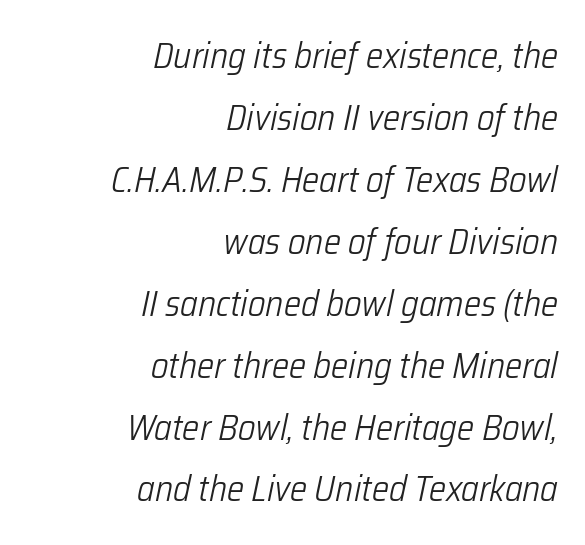
The image shows 36 px light, condensed type, italic (leaning right); set right-aligned, line spacing 1.72x, normal letter spacing, not underlined; low stroke contrast and a medium x-height.
